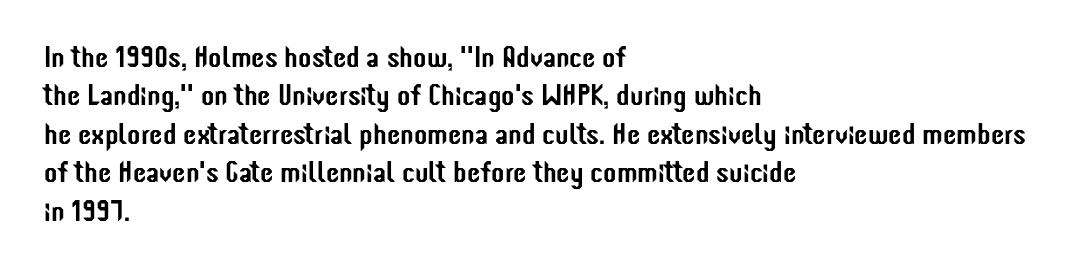
{"serif": "no", "italic": "no", "width": "condensed", "stroke_contrast": "low", "x_height": "medium", "monospaced": "no", "underline": "no", "align": "left", "line_spacing": "normal", "line_spacing_ratio": 1.28, "letter_spacing": "normal", "letter_spacing_em": 0.0, "glyph_px": 30}
